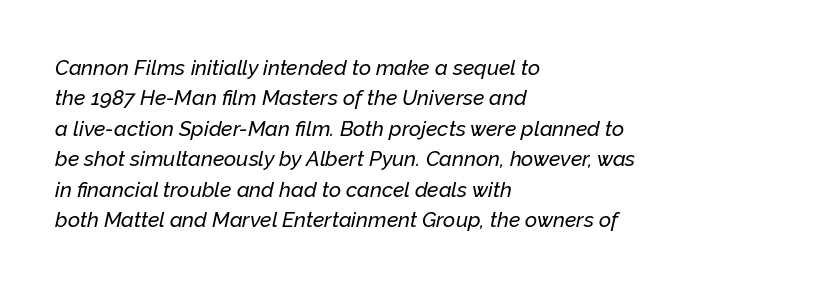
{"italic": "yes", "lean": "right", "slant_degrees": 12, "underline": "no", "align": "left", "line_spacing": "normal", "line_spacing_ratio": 1.45, "letter_spacing": "normal", "letter_spacing_em": 0.0, "glyph_px": 21}
